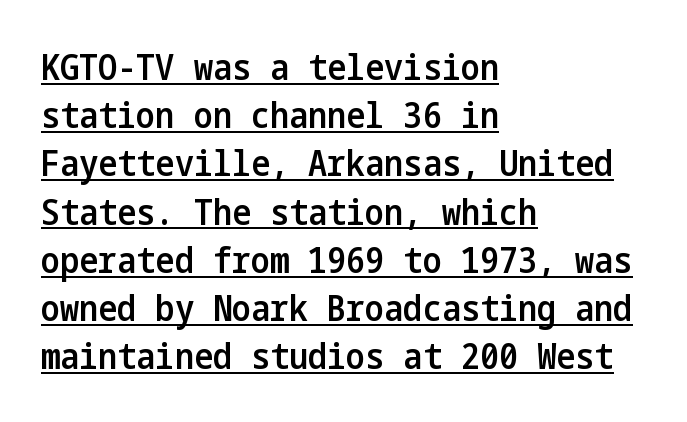
{"serif": "no", "italic": "no", "bold": "semi", "weight": "semibold", "width": "condensed", "stroke_contrast": "low", "x_height": "medium", "underline": "yes", "align": "left", "line_spacing": "normal", "line_spacing_ratio": 1.34, "letter_spacing": "normal", "letter_spacing_em": 0.0, "glyph_px": 36}
